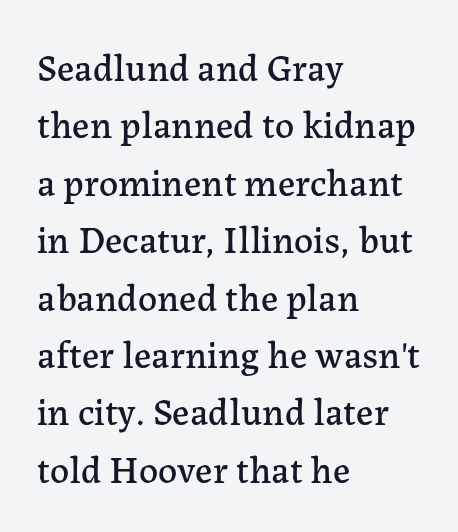
Q: Is the text italic (slanted)? A: No, it is upright.
Q: Is the typeface a serif or a sans-serif typeface? A: Serif.
Q: Is the text underlined? A: No.
Q: How is the paragraph aligned? A: Left-aligned.
Q: Is the spacing between letters normal or unusually wide? A: Normal.
Q: Is the spacing between lines tight, normal or loose? A: Normal.
Q: Width (condensed, normal, or wide)? A: Normal.
Q: Stroke contrast? A: Low.
Q: x-height? A: Medium.
Q: Monospaced? A: No.
